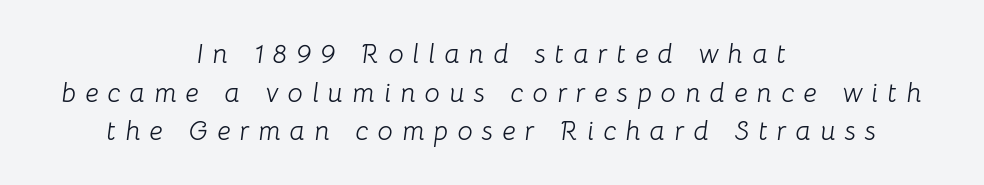
Q: Is the text bold? A: No.
Q: Is the text italic (slanted)? A: Yes, it leans right by about 8 degrees.
Q: Is the text underlined? A: No.
Q: How is the paragraph aligned? A: Centered.
Q: Is the spacing between letters normal or unusually wide? A: Unusually wide.
Q: Is the spacing between lines tight, normal or loose? A: Normal.
